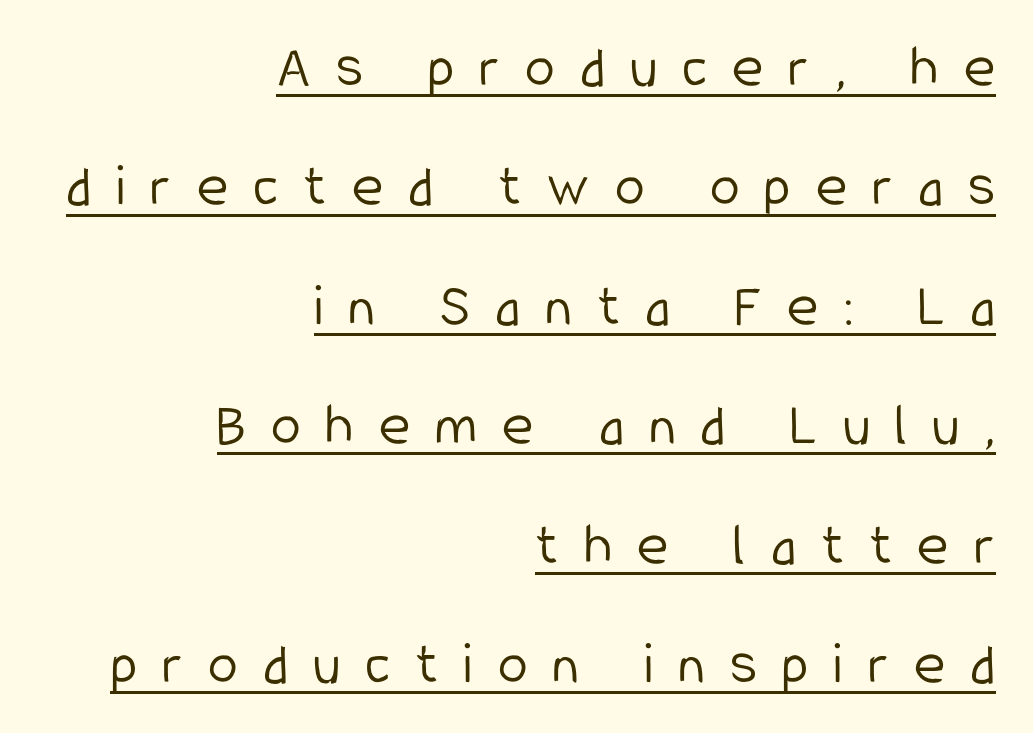
Look at the bottom of the vertical strokes: they stop flat, with no serifs. Between one letter and the next there's a generous, obvious gap. Notice how the passage keeps a crisp vertical edge on the right only. Ascenders rise straight up at ninety degrees. Leading is clearly above the norm, producing a sparse column.
